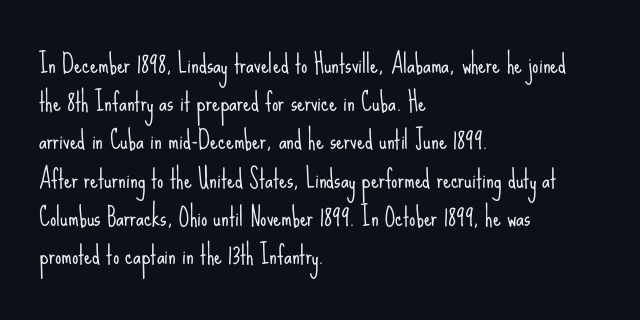
The image shows 25 px text type, upright; set left-aligned, normal line spacing (1.53x), normal letter spacing, not underlined.
